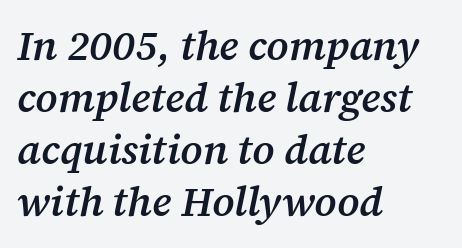
Is the block centered? No — it sits flush against the left margin. Do the characters align in a grid? No, the font is proportional. In terms of posture, this sample is oblique. Typesetter's note: demi weight, one step under bold. The foot of each line stays bare and open. The rendering uses a moderate line-height, typical for paragraphs.
